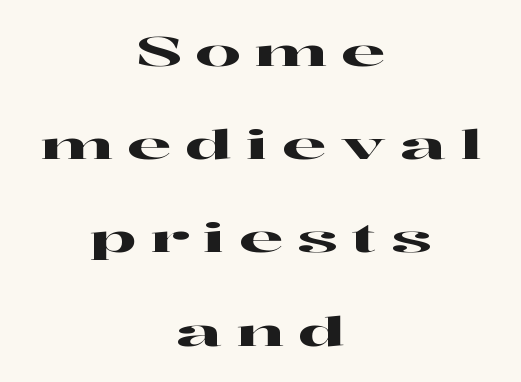
Here the designer chose a conventional face with non-uniform glyph widths. The specimen omits any rule beneath the text block's lines. The compositor balanced each line on the midline. The lettering stays uniformly vertical, giving the passage a roman look. This block would shrink considerably if given ordinary leading; it's expanded now. Typographically, this falls in the serif category.
